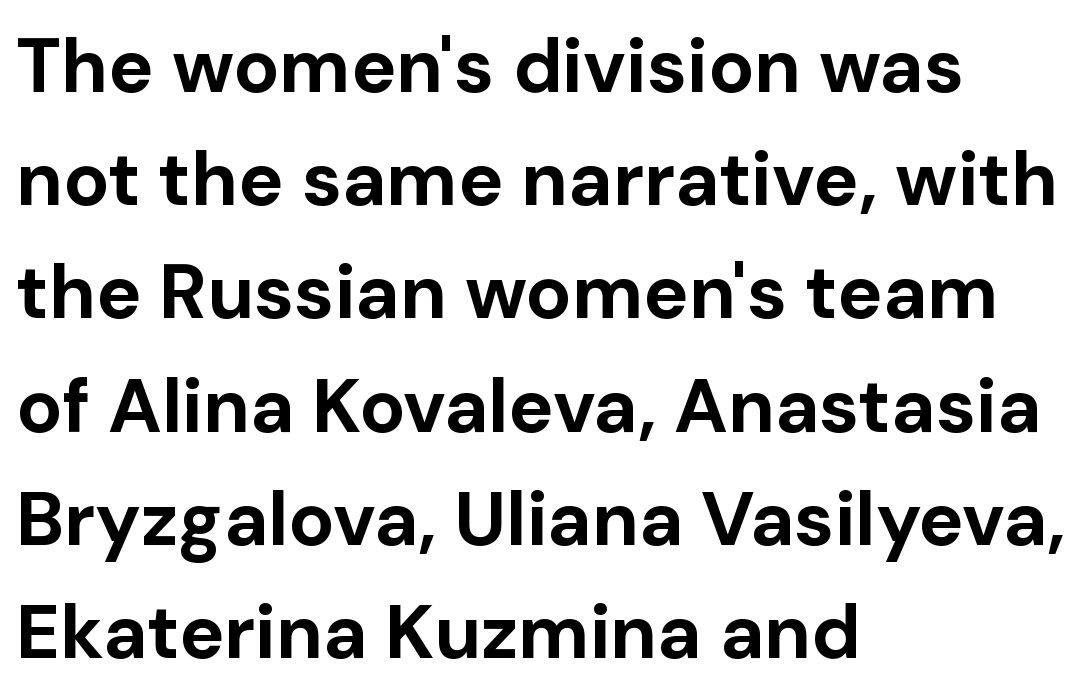
What stands out about the letter spacing? Nothing — it is the standard amount. One-word summary of the alignment: left. The designer left line spacing at the default. Strong, thick strokes mark this as bold type. Note: no serifs on the glyphs.
